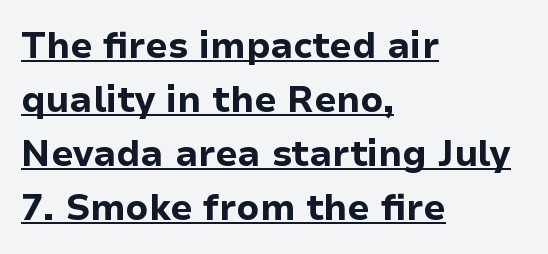
{"serif": "no", "italic": "no", "bold": "yes", "weight": "bold", "width": "normal", "stroke_contrast": "low", "x_height": "medium", "monospaced": "no", "underline": "yes", "align": "left", "line_spacing": "normal", "line_spacing_ratio": 1.5, "letter_spacing": "normal", "letter_spacing_em": 0.0, "glyph_px": 36}
